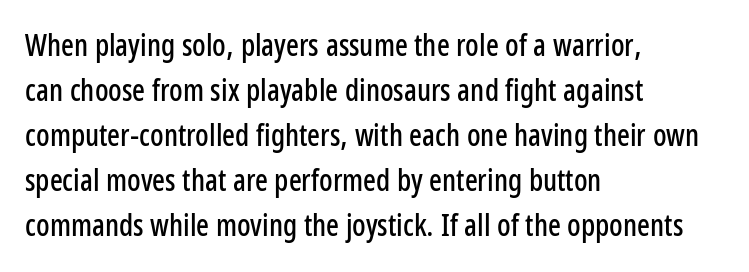
The image shows 30 px condensed sans-serif type, upright; set left-aligned, normal line spacing (1.5x), normal letter spacing, not underlined; low stroke contrast and a medium x-height.
